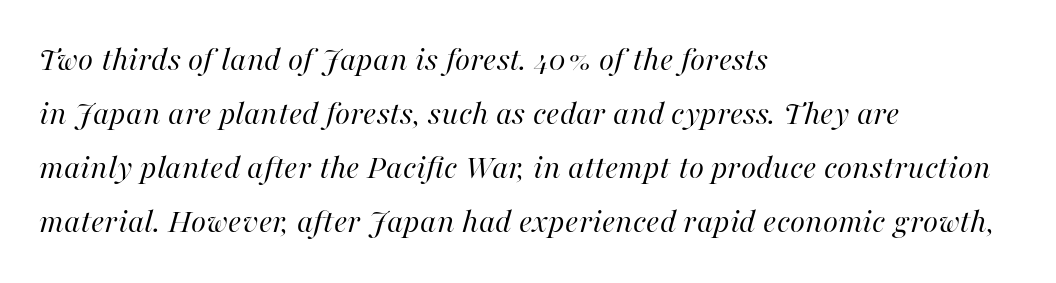
Q: Is the text bold? A: No.
Q: Is the text italic (slanted)? A: Yes, it leans right by about 16 degrees.
Q: Is the text underlined? A: No.
Q: How is the paragraph aligned? A: Left-aligned.
Q: Is the spacing between letters normal or unusually wide? A: Normal.
Q: Is the spacing between lines tight, normal or loose? A: Normal.
Q: Width (condensed, normal, or wide)? A: Normal.
Q: Stroke contrast? A: High.
Q: x-height? A: Medium.
Q: Monospaced? A: No.
